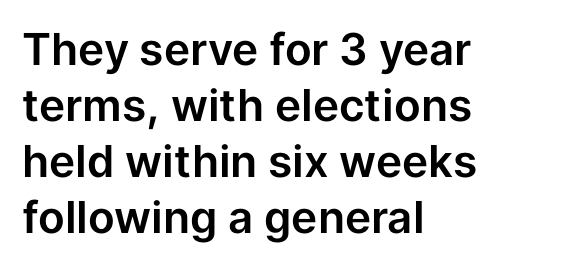
Q: Is the text italic (slanted)? A: No, it is upright.
Q: Is the typeface a serif or a sans-serif typeface? A: Sans-serif.
Q: Is the text underlined? A: No.
Q: How is the paragraph aligned? A: Left-aligned.
Q: Is the spacing between letters normal or unusually wide? A: Normal.
Q: Is the spacing between lines tight, normal or loose? A: Normal.
Q: Width (condensed, normal, or wide)? A: Normal.
Q: Stroke contrast? A: Low.
Q: x-height? A: Medium.
Q: Monospaced? A: No.
